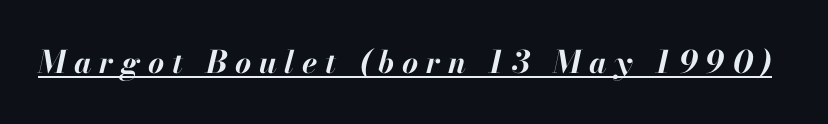
The image shows 31 px bold type, italic (leaning right); set unusually wide letter spacing (+0.25 em), underlined; high stroke contrast and a small x-height.
